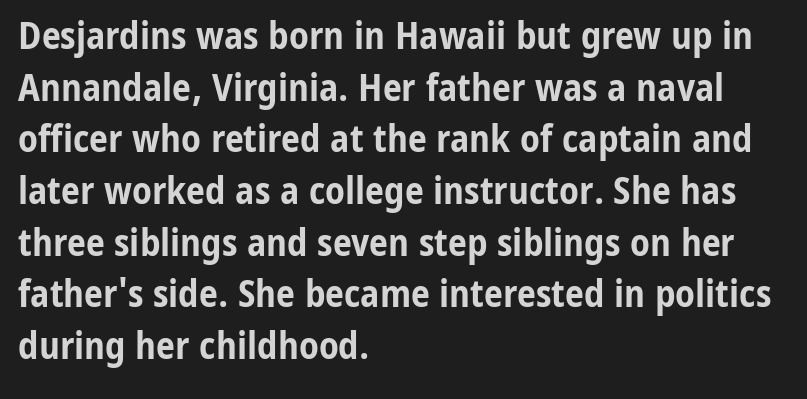
The image shows 38 px bold, condensed sans-serif type, upright; set left-aligned, normal line spacing (1.36x), normal letter spacing, not underlined; low stroke contrast and a medium x-height.
